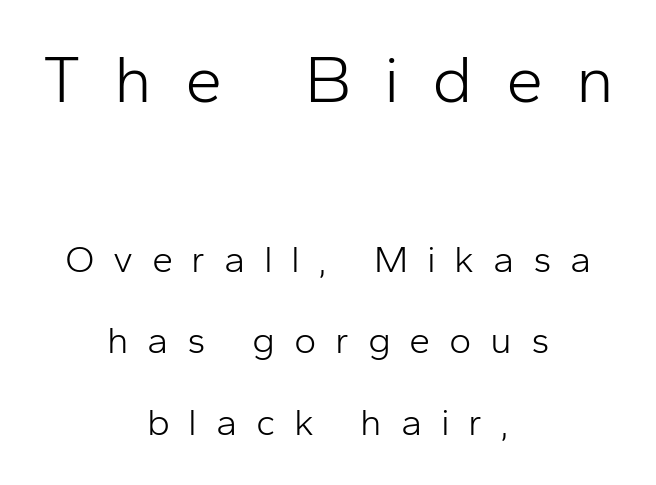
{"serif": "no", "italic": "no", "bold": "no", "weight": "light", "width": "normal", "stroke_contrast": "low", "x_height": "medium", "monospaced": "no", "underline": "no", "align": "center", "line_spacing": "loose", "line_spacing_ratio": 2.14, "letter_spacing": "wide", "letter_spacing_em": 0.49, "larger_block": "first", "size_ratio": 1.76, "glyph_px": 67}
